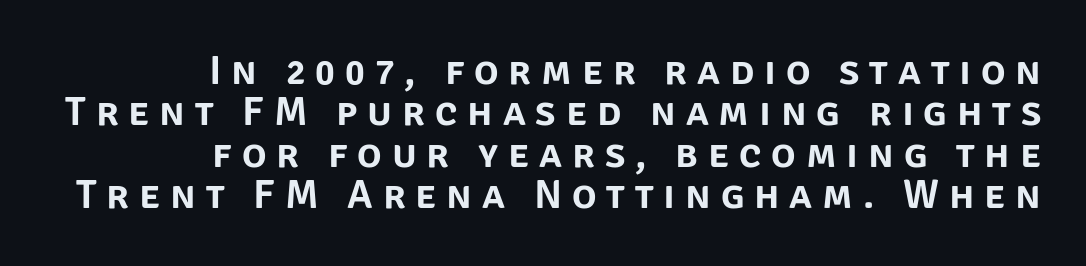
The image shows 41 px sans-serif type, upright; set right-aligned, tight line spacing (1.01x), unusually wide letter spacing (+0.24 em), not underlined; low stroke contrast and a large x-height.
